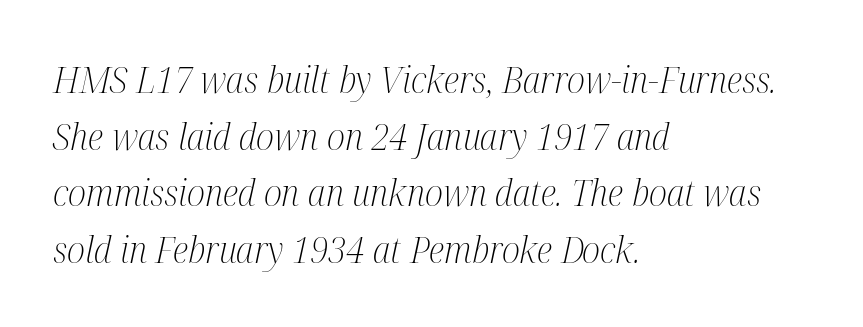
Is the letter spacing exaggerated? No — it looks like the ordinary default. Font category for this specimen: serif. The vertical gap from one line to the next is medium. An italicized treatment has been applied to the whole sample. The passage is arranged the way most books set body copy — flush left. The string is rendered with underlining switched off.
